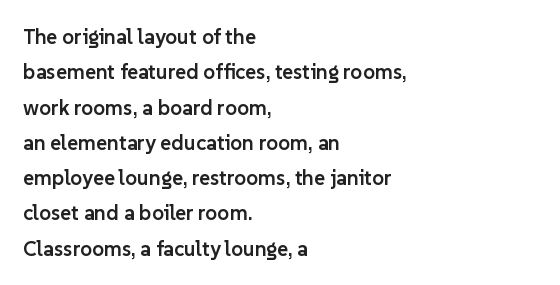
Q: Is the text bold? A: Semi-bold.
Q: Is the text italic (slanted)? A: No, it is upright.
Q: Is the text underlined? A: No.
Q: How is the paragraph aligned? A: Left-aligned.
Q: Is the spacing between letters normal or unusually wide? A: Normal.
Q: Is the spacing between lines tight, normal or loose? A: Normal.
